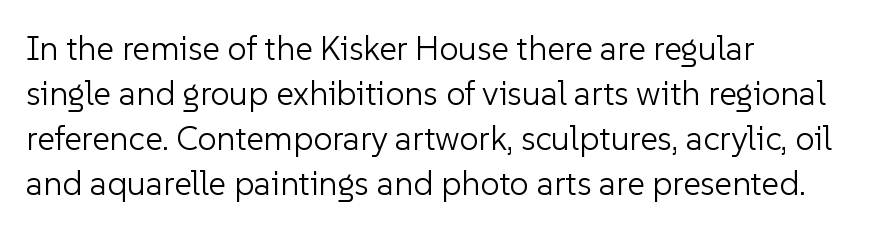
Q: Is the text bold? A: No.
Q: Is the text italic (slanted)? A: No, it is upright.
Q: Is the typeface a serif or a sans-serif typeface? A: Sans-serif.
Q: Is the text underlined? A: No.
Q: How is the paragraph aligned? A: Left-aligned.
Q: Is the spacing between letters normal or unusually wide? A: Normal.
Q: Is the spacing between lines tight, normal or loose? A: Normal.
Q: Width (condensed, normal, or wide)? A: Normal.
Q: Stroke contrast? A: Low.
Q: x-height? A: Medium.
Q: Monospaced? A: No.
